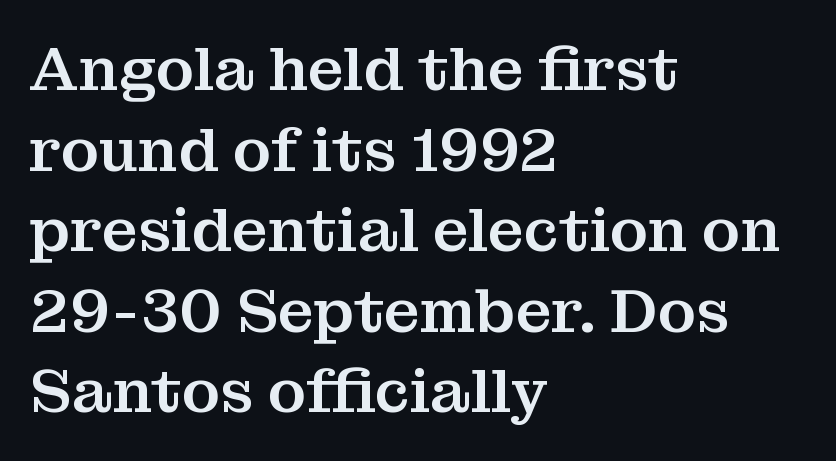
The image shows 62 px serif type, upright; set left-aligned, normal line spacing (1.3x), normal letter spacing, not underlined; medium stroke contrast and a medium x-height.
